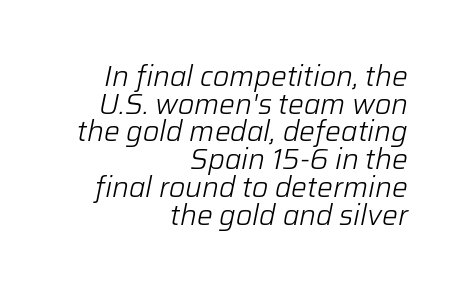
Q: Is the text bold? A: No.
Q: Is the text italic (slanted)? A: Yes, it leans right by about 12 degrees.
Q: Is the text underlined? A: No.
Q: How is the paragraph aligned? A: Right-aligned.
Q: Is the spacing between letters normal or unusually wide? A: Normal.
Q: Is the spacing between lines tight, normal or loose? A: Tight.
Q: Width (condensed, normal, or wide)? A: Normal.
Q: Stroke contrast? A: Low.
Q: x-height? A: Medium.
Q: Monospaced? A: No.
